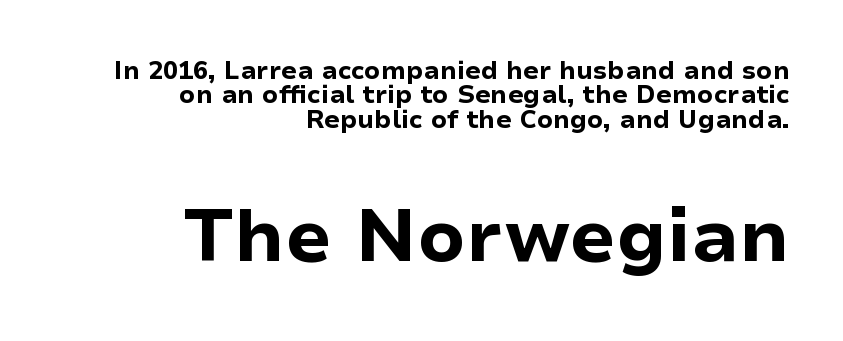
The image shows 74 px bold sans-serif type, upright; set right-aligned, tight line spacing (0.98x), normal letter spacing, not underlined; the second (bottom) block is 2.96x larger; low stroke contrast and a medium x-height.
